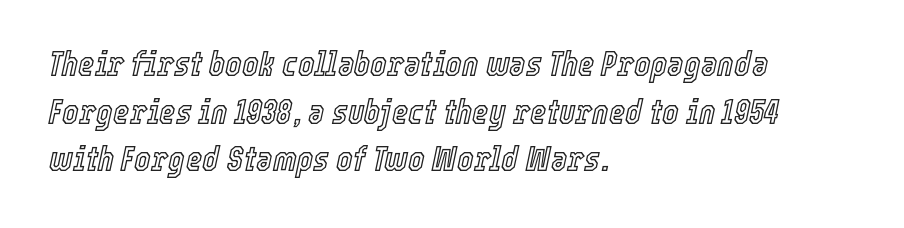
The image shows 35 px condensed type, italic (leaning right); set left-aligned, normal line spacing (1.36x), normal letter spacing, not underlined; a medium x-height.
